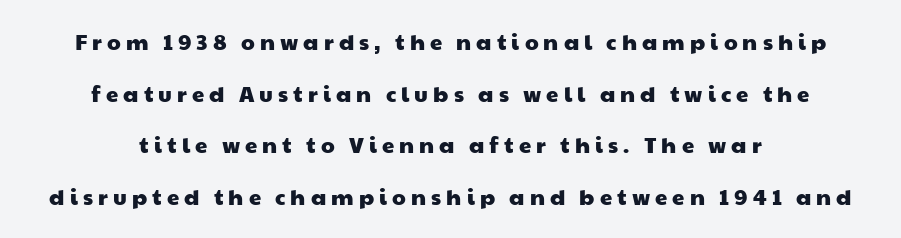
{"underline": "no", "align": "center", "line_spacing": "loose", "line_spacing_ratio": 2.35, "letter_spacing": "wide", "letter_spacing_em": 0.23, "glyph_px": 22}
